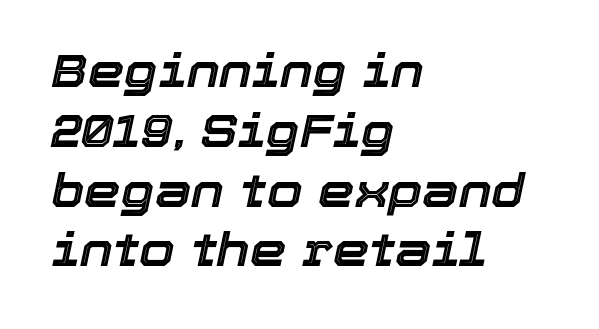
{"italic": "yes", "lean": "right", "slant_degrees": 12, "width": "normal", "x_height": "medium", "monospaced": "no", "underline": "no", "align": "left", "line_spacing": "normal", "line_spacing_ratio": 1.3, "letter_spacing": "normal", "letter_spacing_em": 0.0, "glyph_px": 46}
